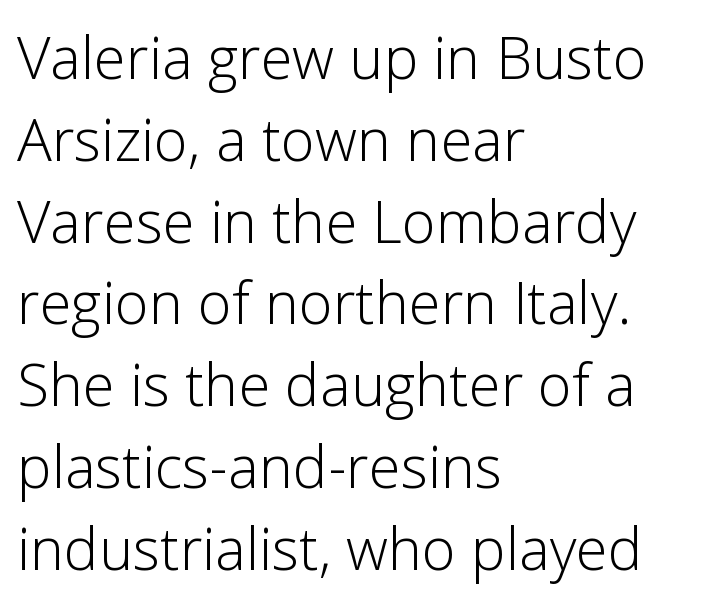
Q: Is the text bold? A: No.
Q: Is the text italic (slanted)? A: No, it is upright.
Q: Is the typeface a serif or a sans-serif typeface? A: Sans-serif.
Q: Is the text underlined? A: No.
Q: How is the paragraph aligned? A: Left-aligned.
Q: Is the spacing between letters normal or unusually wide? A: Normal.
Q: Is the spacing between lines tight, normal or loose? A: Normal.
Q: Width (condensed, normal, or wide)? A: Normal.
Q: Stroke contrast? A: Low.
Q: x-height? A: Medium.
Q: Monospaced? A: No.
